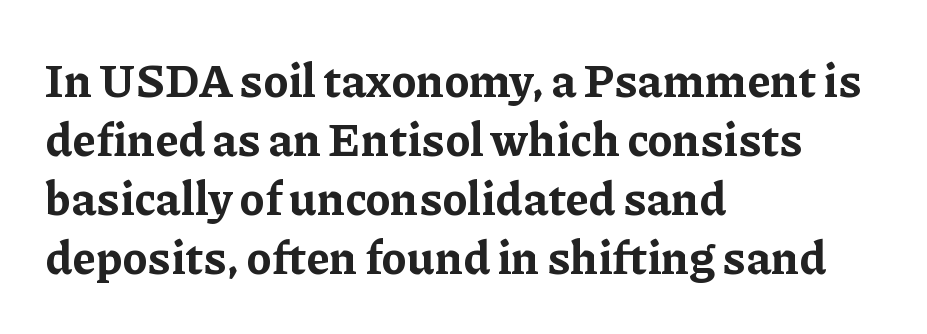
{"serif": "yes", "italic": "no", "bold": "yes", "weight": "bold", "width": "normal", "stroke_contrast": "low", "x_height": "medium", "monospaced": "no", "underline": "no", "align": "left", "line_spacing": "normal", "line_spacing_ratio": 1.28, "letter_spacing": "normal", "letter_spacing_em": 0.0, "glyph_px": 46}
